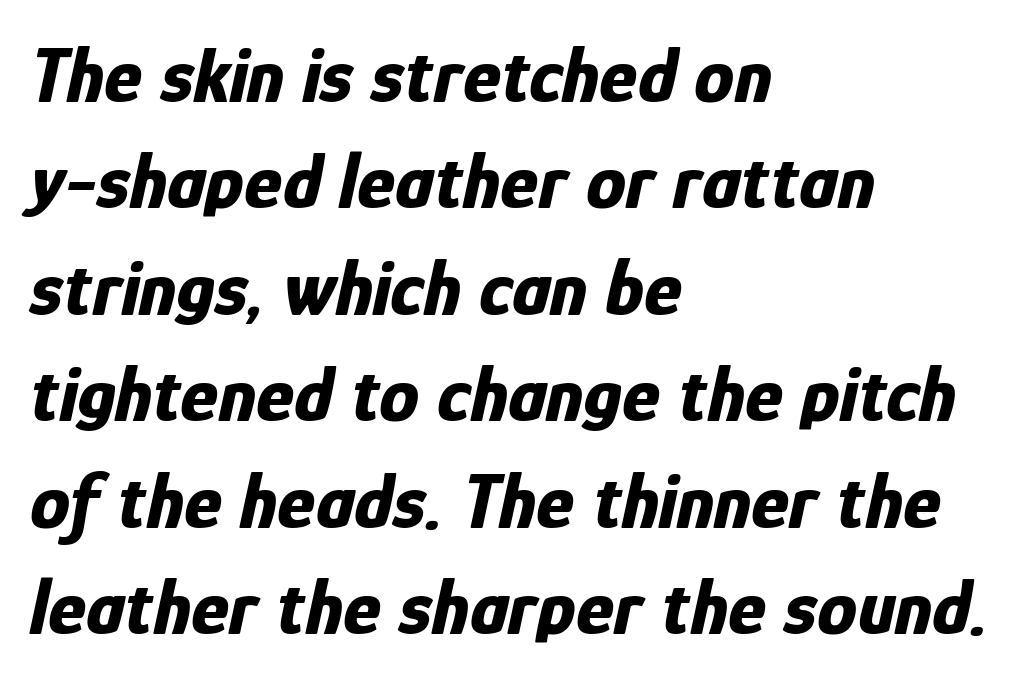
The image shows 80 px bold, condensed type, italic (leaning right); set left-aligned, normal line spacing (1.33x), normal letter spacing, not underlined; low stroke contrast and a medium x-height.
